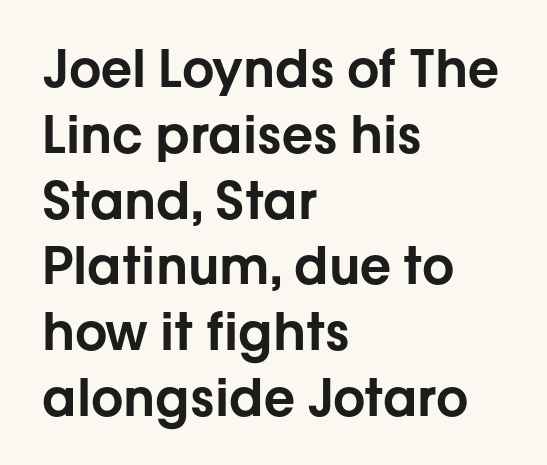
The image shows 51 px sans-serif type, upright; set left-aligned, normal line spacing (1.29x), normal letter spacing, not underlined; low stroke contrast and a medium x-height.
